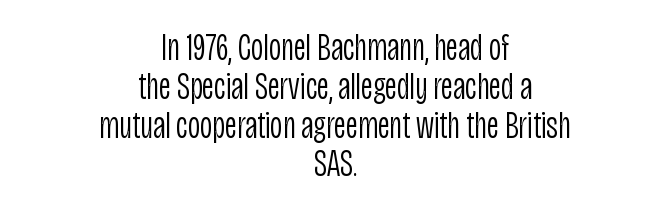
Q: Is the text bold? A: No.
Q: Is the text italic (slanted)? A: No, it is upright.
Q: Is the typeface a serif or a sans-serif typeface? A: Sans-serif.
Q: Is the text underlined? A: No.
Q: How is the paragraph aligned? A: Centered.
Q: Is the spacing between letters normal or unusually wide? A: Normal.
Q: Is the spacing between lines tight, normal or loose? A: Tight.
Q: Width (condensed, normal, or wide)? A: Condensed.
Q: Stroke contrast? A: Low.
Q: x-height? A: Large.
Q: Monospaced? A: No.
